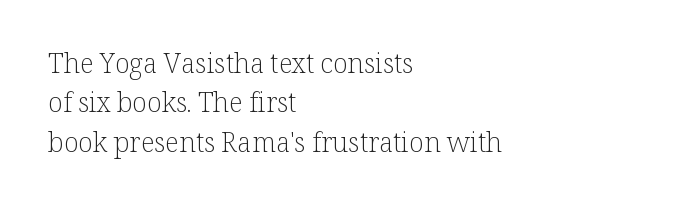
The image shows 27 px text type, upright; set left-aligned, normal line spacing (1.46x), normal letter spacing, not underlined.
